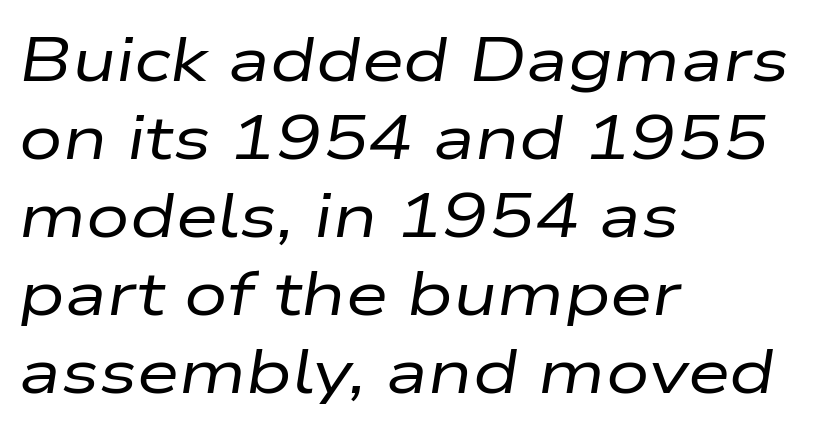
The image shows 61 px regular-weight, wide type, italic (leaning right); set left-aligned, normal line spacing (1.28x), normal letter spacing, not underlined; low stroke contrast and a medium x-height.
